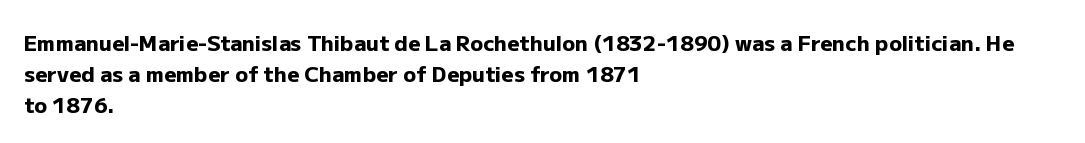
{"italic": "no", "bold": "yes", "underline": "no", "align": "left", "line_spacing": "normal", "line_spacing_ratio": 1.47, "letter_spacing": "normal", "letter_spacing_em": 0.0, "glyph_px": 21}
